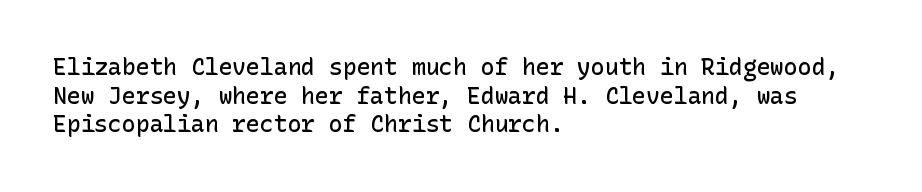
The image shows 23 px text type, upright; set left-aligned, normal line spacing (1.25x), normal letter spacing, not underlined.
